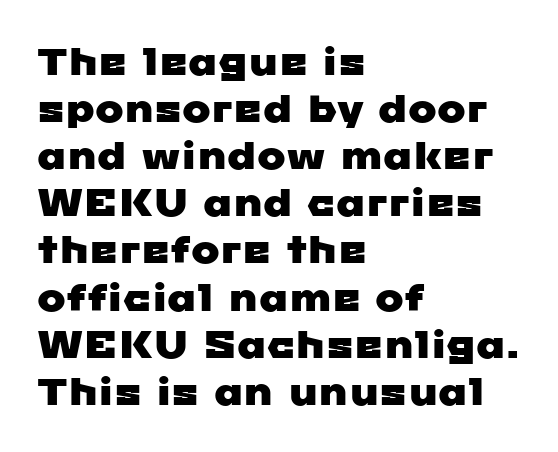
Q: Is the typeface a serif or a sans-serif typeface? A: Sans-serif.
Q: Is the text underlined? A: No.
Q: How is the paragraph aligned? A: Left-aligned.
Q: Is the spacing between letters normal or unusually wide? A: Normal.
Q: Width (condensed, normal, or wide)? A: Wide.
Q: Stroke contrast? A: Low.
Q: x-height? A: Medium.
Q: Monospaced? A: No.
